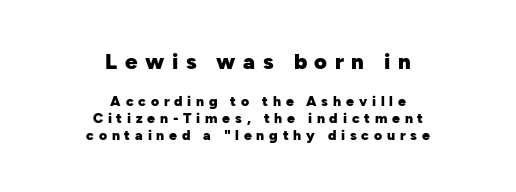
Q: Is the text bold? A: Yes.
Q: Is the text italic (slanted)? A: No, it is upright.
Q: Is the text underlined? A: No.
Q: How is the paragraph aligned? A: Centered.
Q: Is the spacing between letters normal or unusually wide? A: Unusually wide.
Q: Which block of text is set in a larger size, the first (top) or the second (bottom)? A: The first (top) one.
